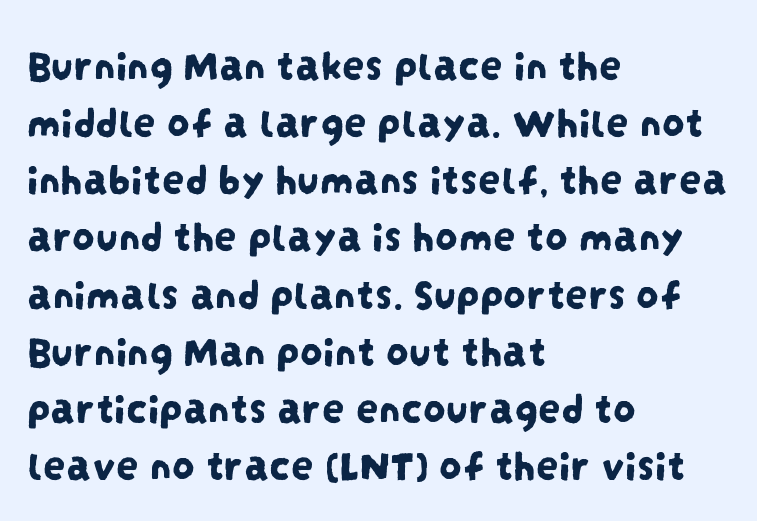
The words here are not underlined. Honestly, the letter spacing is just normal — you wouldn't notice it. Unlike a traditional serif, this face leaves its strokes unadorned. Students, observe: this is what conventionally led text looks like. The lines in this sample share a left origin and differ only in where they stop. Proportional: the letters do not fall into vertical columns.
